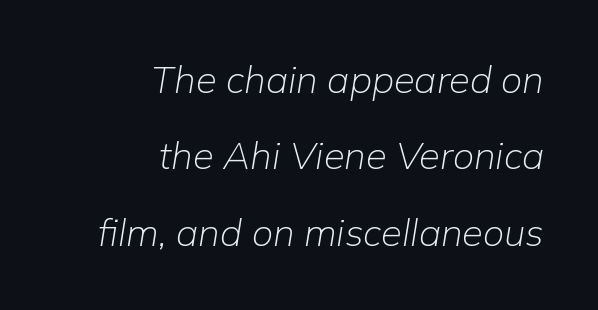
The image shows 38 px light type, italic (leaning right); set right-aligned, loose line spacing (2.01x), normal letter spacing, not underlined; low stroke contrast and a medium x-height.
